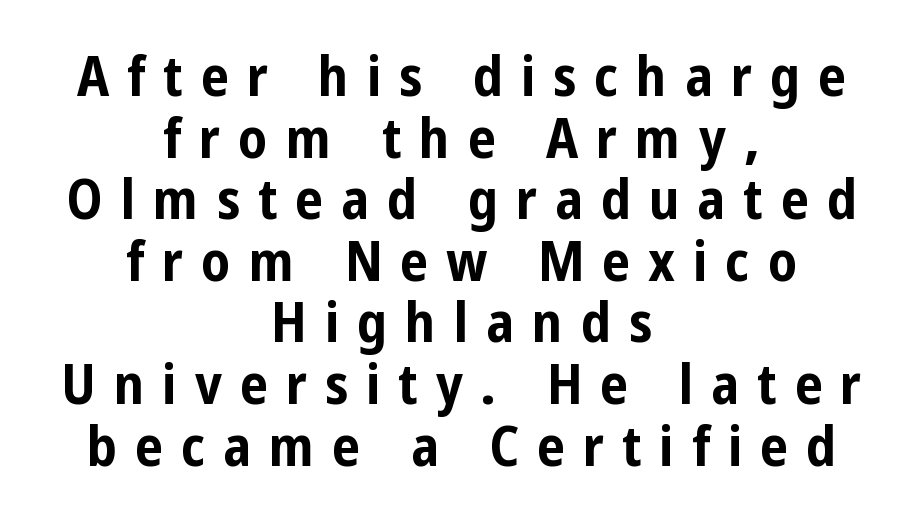
{"serif": "no", "italic": "no", "bold": "yes", "weight": "bold", "width": "condensed", "stroke_contrast": "low", "x_height": "medium", "monospaced": "no", "underline": "no", "align": "center", "line_spacing": "tight", "line_spacing_ratio": 1.1, "letter_spacing": "wide", "letter_spacing_em": 0.32, "glyph_px": 56}
